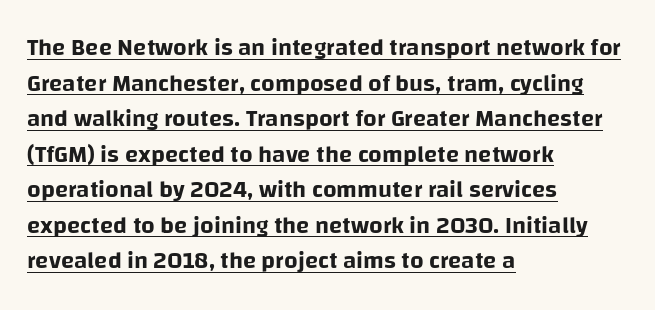
A rule runs beneath these lines of type. This is roman type, the default non-slanted kind. Line beginnings align vertically; line endings do not. Students, note that the glyphs here touch the page at normal intervals. A normal amount of white space separates one row of letters from the next.
